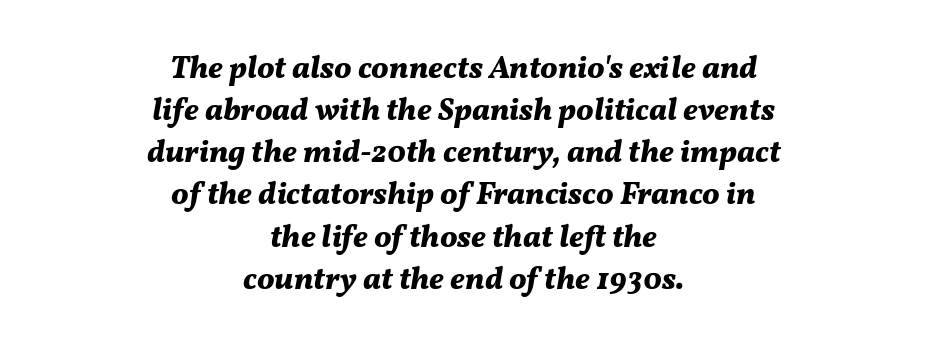
{"italic": "yes", "lean": "right", "slant_degrees": 11, "bold": "yes", "weight": "bold", "width": "normal", "stroke_contrast": "medium", "x_height": "medium", "monospaced": "no", "underline": "no", "align": "center", "line_spacing": "normal", "line_spacing_ratio": 1.36, "letter_spacing": "normal", "letter_spacing_em": 0.0, "glyph_px": 31}
